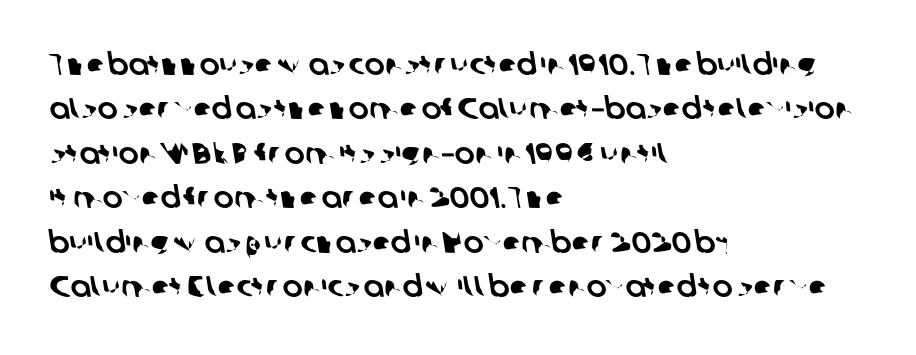
{"serif": "no", "width": "normal", "stroke_contrast": "low", "x_height": "medium", "monospaced": "no", "underline": "no", "align": "left", "line_spacing": "normal", "line_spacing_ratio": 1.48, "letter_spacing": "normal", "letter_spacing_em": 0.0, "glyph_px": 30}
